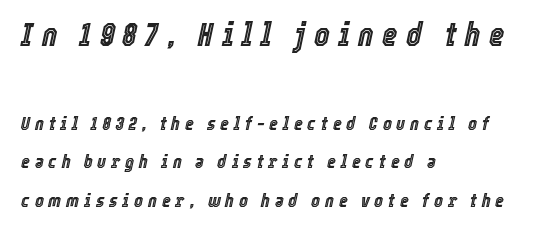
Q: Is the text italic (slanted)? A: Yes, it leans right by about 12 degrees.
Q: Is the text underlined? A: No.
Q: How is the paragraph aligned? A: Left-aligned.
Q: Is the spacing between letters normal or unusually wide? A: Unusually wide.
Q: Is the spacing between lines tight, normal or loose? A: Loose.
Q: Which block of text is set in a larger size, the first (top) or the second (bottom)? A: The first (top) one.
Q: Width (condensed, normal, or wide)? A: Condensed.
Q: x-height? A: Medium.
Q: Monospaced? A: No.
